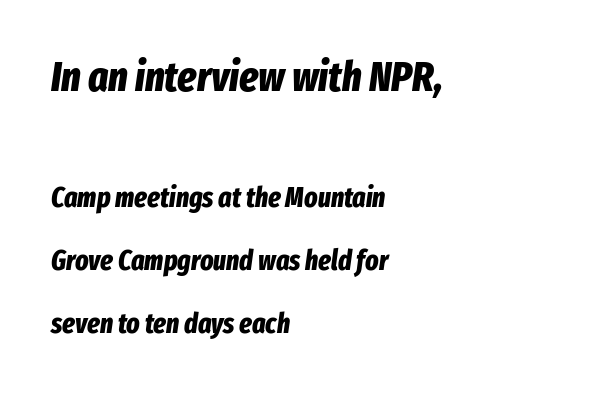
The image shows 42 px bold, condensed type, italic (leaning right); set left-aligned, loose line spacing (2.26x), normal letter spacing, not underlined; the first (top) block is 1.5x larger; low stroke contrast and a medium x-height.
